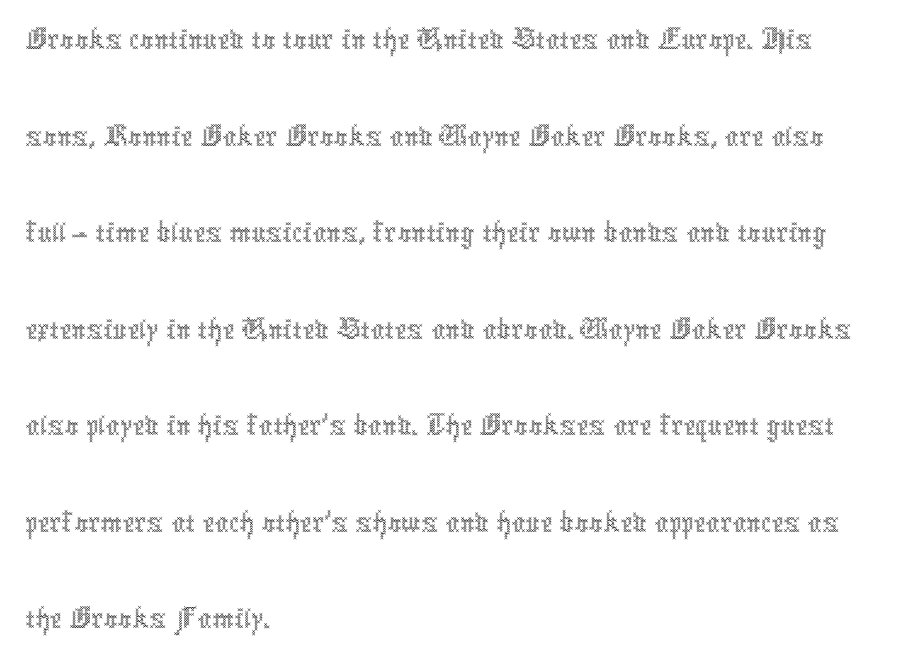
{"italic": "no", "bold": "no", "weight": "thin", "width": "condensed", "x_height": "medium", "monospaced": "no", "underline": "no", "align": "left", "line_spacing": "normal", "line_spacing_ratio": 1.42, "letter_spacing": "normal", "letter_spacing_em": 0.0, "glyph_px": 68}
